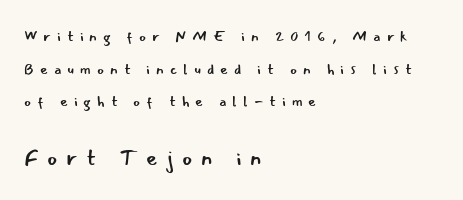
{"italic": "no", "bold": "no", "underline": "no", "align": "left", "line_spacing": "loose", "line_spacing_ratio": 2.18, "letter_spacing": "wide", "letter_spacing_em": 0.4, "larger_block": "second", "size_ratio": 1.47, "glyph_px": 22}
